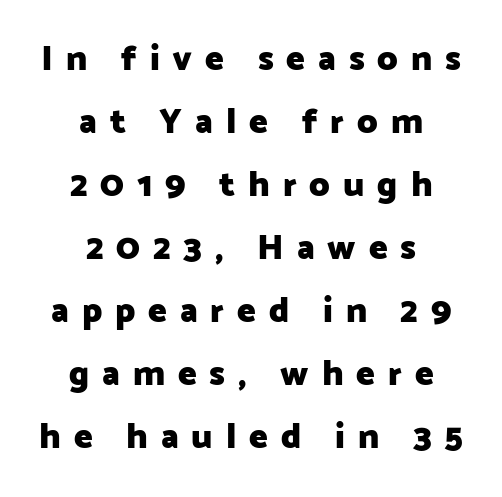
Every character sits straight up, as roman type does. Nobody drew a line under any word here. The tracking jumps out immediately: characters are airy and widely separated. Weight: bold.
